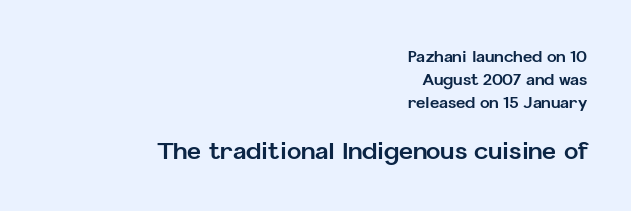
{"italic": "no", "bold": "yes", "underline": "no", "align": "right", "line_spacing": "normal", "line_spacing_ratio": 1.44, "letter_spacing": "normal", "letter_spacing_em": 0.0, "larger_block": "second", "size_ratio": 1.5, "glyph_px": 24}
